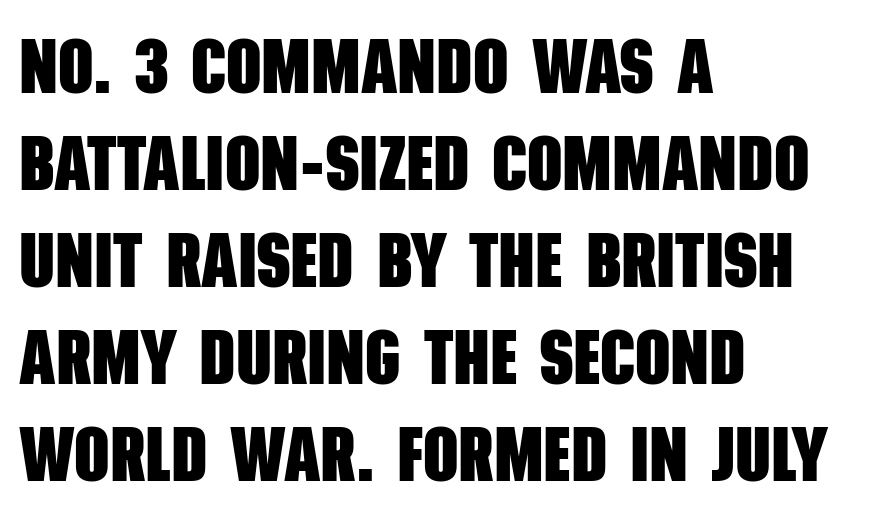
The image shows 77 px heavy, condensed sans-serif type; set left-aligned, normal line spacing (1.26x), normal letter spacing, not underlined; low stroke contrast and a large x-height.
